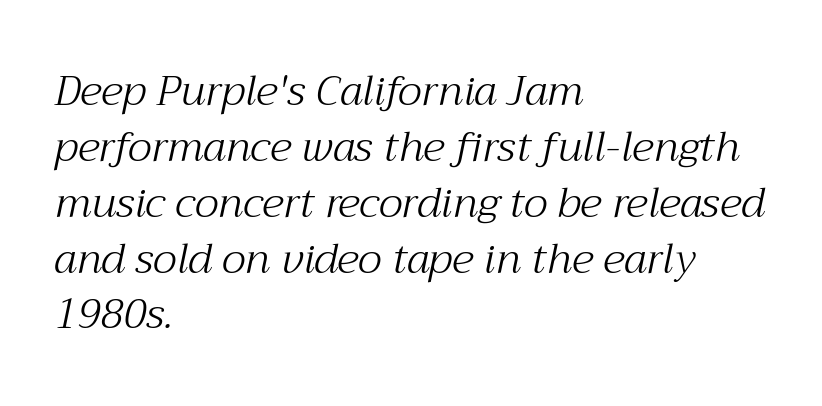
Quick note: italic. The passage shown has conventional tracking throughout. Notice how descenders clear the ascenders below comfortably — that's standard leading. You can tell from the footed stems that serif type was used. Notice how the passage keeps a crisp vertical edge on the left only. Heaviness? Minimal to ordinary, like unemphasized prose.
